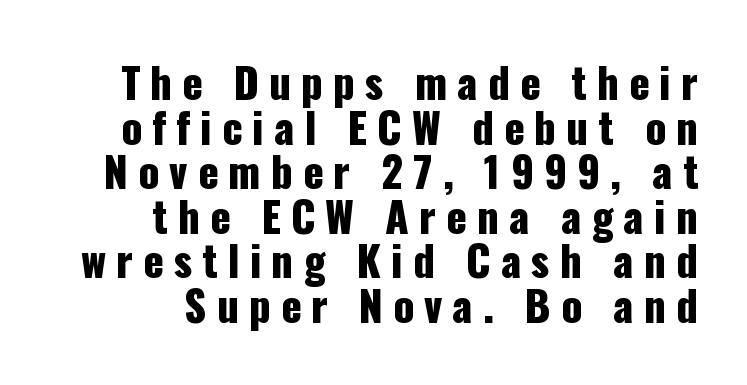
{"serif": "no", "italic": "no", "width": "condensed", "stroke_contrast": "low", "x_height": "medium", "monospaced": "no", "underline": "no", "align": "right", "line_spacing": "tight", "line_spacing_ratio": 1.06, "letter_spacing": "wide", "letter_spacing_em": 0.24, "glyph_px": 42}
